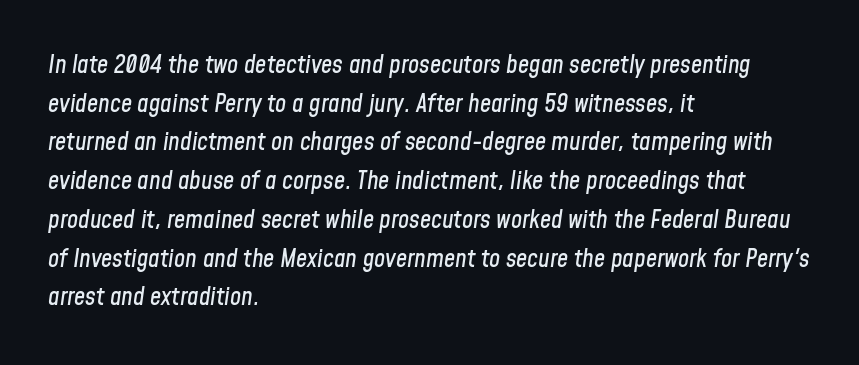
Q: Is the text italic (slanted)? A: Yes, it leans right by about 8 degrees.
Q: Is the text underlined? A: No.
Q: How is the paragraph aligned? A: Left-aligned.
Q: Is the spacing between letters normal or unusually wide? A: Normal.
Q: Is the spacing between lines tight, normal or loose? A: Normal.
